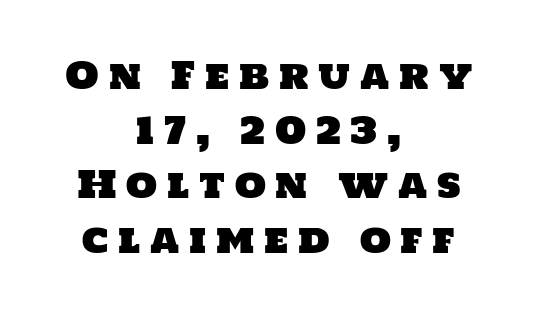
{"serif": "no", "width": "normal", "stroke_contrast": "low", "x_height": "large", "monospaced": "no", "underline": "no", "align": "center", "line_spacing": "normal", "line_spacing_ratio": 1.52, "letter_spacing": "wide", "letter_spacing_em": 0.27, "glyph_px": 36}
